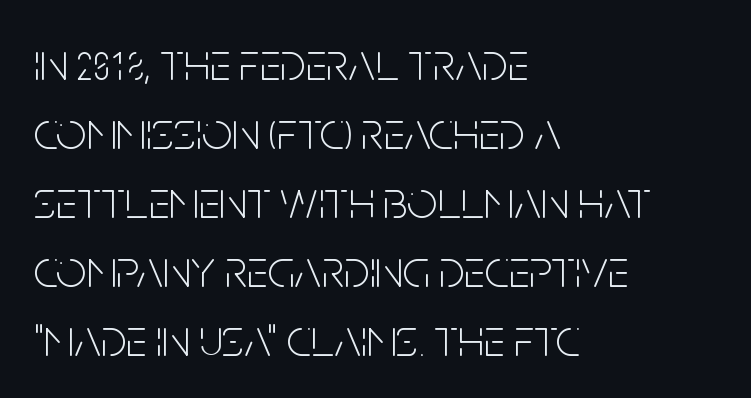
{"serif": "no", "italic": "no", "bold": "no", "weight": "light", "width": "condensed", "stroke_contrast": "low", "x_height": "large", "monospaced": "no", "underline": "no", "align": "left", "line_spacing": "normal", "line_spacing_ratio": 1.3, "letter_spacing": "normal", "letter_spacing_em": 0.0, "glyph_px": 53}
